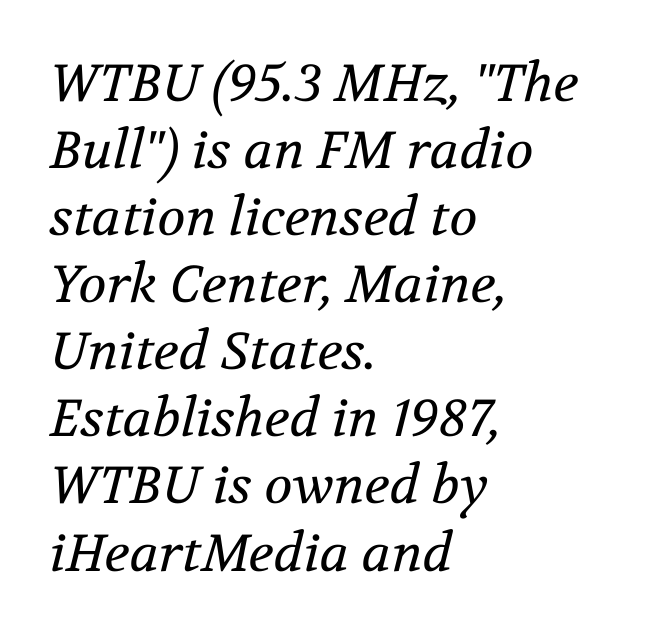
Weight: regular or lighter. What stands out about the letter spacing? Nothing — it is the standard amount. Typeset ragged right — the left edge is the straight one. Words float on clear page, feet unadorned. Examine the stroke ends and you'll spot serifs. This sample has the flowing, uneven cadence of proportional lettering.
